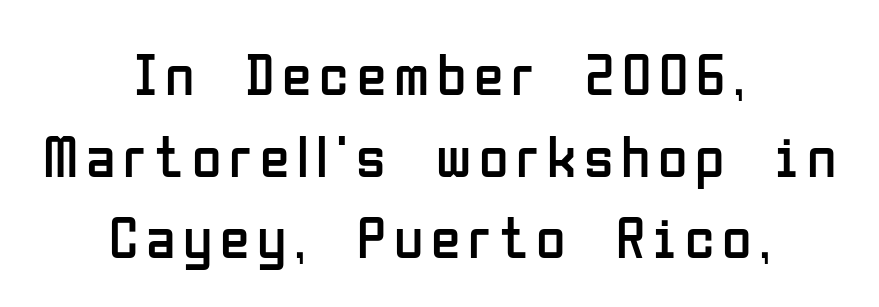
{"serif": "no", "italic": "no", "bold": "no", "weight": "regular", "width": "condensed", "stroke_contrast": "low", "x_height": "medium", "monospaced": "no", "underline": "no", "align": "center", "line_spacing": "normal", "line_spacing_ratio": 1.36, "glyph_px": 60}
